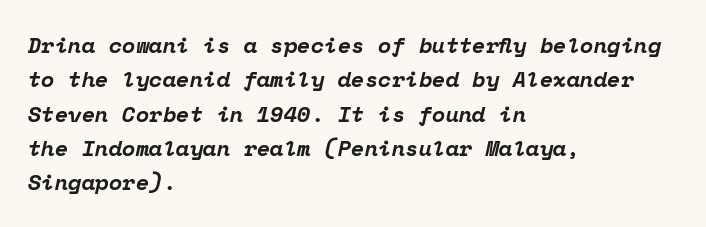
Letter spacing: default. Every letter is thick-stroked: bold, no question. Line beginnings align vertically; line endings do not. Rule under the text: the space is simply empty. Notice how the stems are inclined rather than vertical — that's the hallmark of italics.
